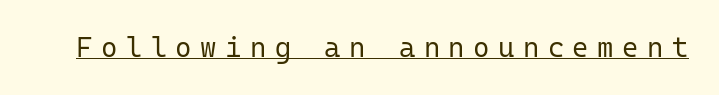
Notice how a bar underscores the lettering throughout. A typesetter would label this face a sans. There is plenty of visible air inserted between adjacent glyphs. Each letter, wide or thin by design, is forced into the same width here.
